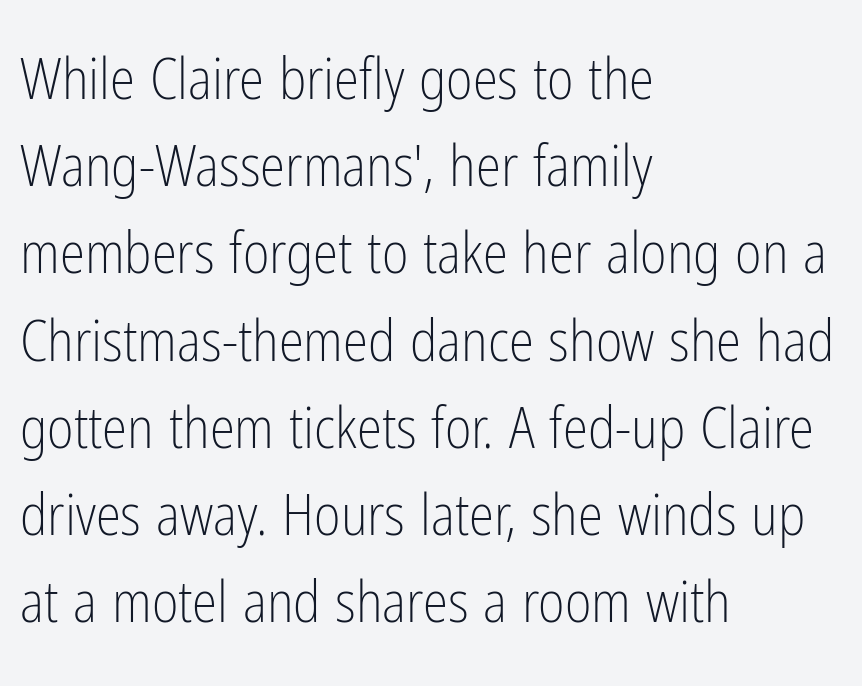
Q: Is the text bold? A: No.
Q: Is the text italic (slanted)? A: No, it is upright.
Q: Is the typeface a serif or a sans-serif typeface? A: Sans-serif.
Q: Is the text underlined? A: No.
Q: How is the paragraph aligned? A: Left-aligned.
Q: Is the spacing between letters normal or unusually wide? A: Normal.
Q: Is the spacing between lines tight, normal or loose? A: Normal.
Q: Width (condensed, normal, or wide)? A: Condensed.
Q: Stroke contrast? A: Low.
Q: x-height? A: Medium.
Q: Monospaced? A: No.
